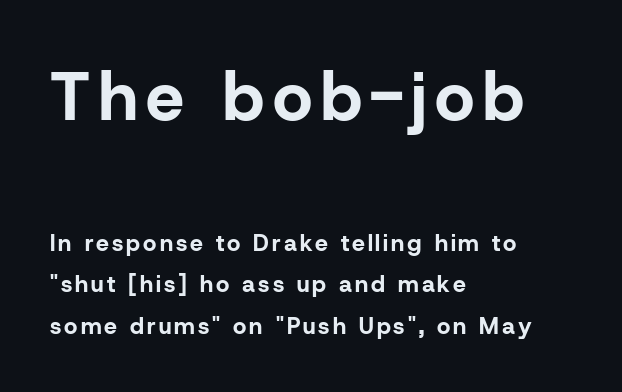
A sans-serif font was chosen for this passage. Reading down the block, your eye returns to a fixed left position each line. Upright lettering throughout. Character size in the leading block exceeds that of the trailing block. Looks like regular typesetting: each glyph gets only the width it needs.
